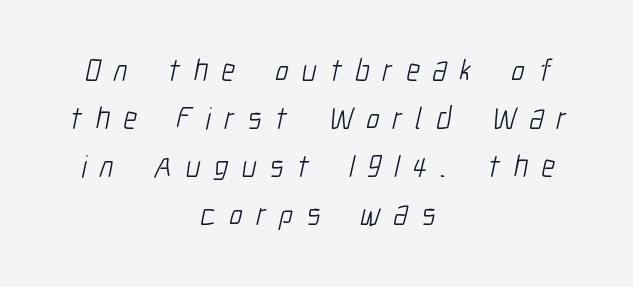
{"serif": "no", "bold": "no", "weight": "light", "width": "condensed", "stroke_contrast": "low", "x_height": "medium", "monospaced": "no", "underline": "no", "align": "center", "line_spacing": "normal", "line_spacing_ratio": 1.55, "letter_spacing": "wide", "letter_spacing_em": 0.43, "glyph_px": 31}
